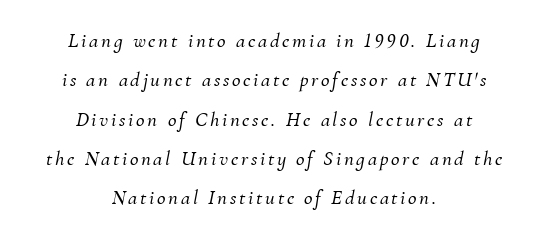
Q: Is the text italic (slanted)? A: Yes, it leans right by about 10 degrees.
Q: Is the text underlined? A: No.
Q: How is the paragraph aligned? A: Centered.
